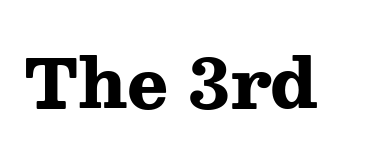
Is this a fixed-width face? No — the glyphs have proportional, varying widths. In terms of posture, this sample is upright. The face used here has the dense, thick strokes of a bold. The passage shown is not underscored anywhere. Look at the tracking — it's just the regular setting, nothing added. Unlike a clean sans, this face finishes its strokes with serifs.
